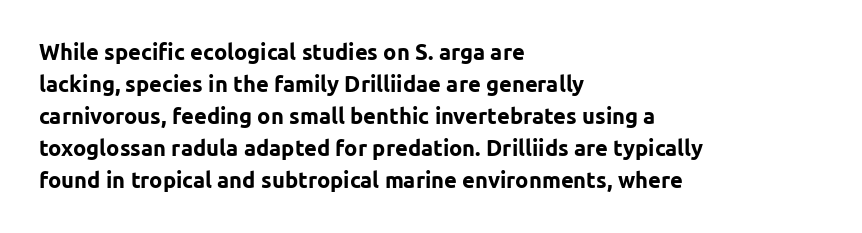
{"italic": "no", "bold": "yes", "underline": "no", "align": "left", "line_spacing": "normal", "line_spacing_ratio": 1.45, "letter_spacing": "normal", "letter_spacing_em": 0.0, "glyph_px": 22}
